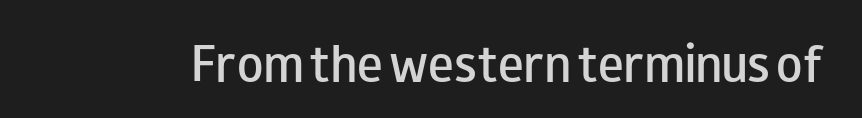
{"serif": "no", "italic": "no", "bold": "semi", "weight": "semibold", "width": "wide", "stroke_contrast": "low", "x_height": "small", "monospaced": "no", "underline": "no", "letter_spacing": "normal", "letter_spacing_em": 0.0, "glyph_px": 43}
